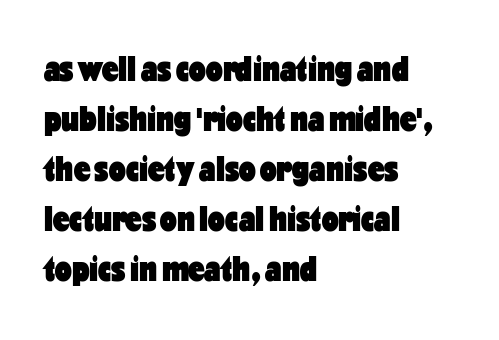
{"serif": "no", "italic": "no", "bold": "yes", "weight": "heavy", "width": "condensed", "stroke_contrast": "low", "x_height": "medium", "monospaced": "no", "underline": "no", "align": "left", "line_spacing": "normal", "line_spacing_ratio": 1.35, "letter_spacing": "normal", "letter_spacing_em": 0.0, "glyph_px": 37}
